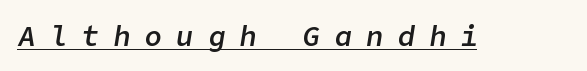
The image shows 29 px semibold type, italic (leaning right); set unusually wide letter spacing (+0.49 em), underlined; low stroke contrast and a medium x-height.
